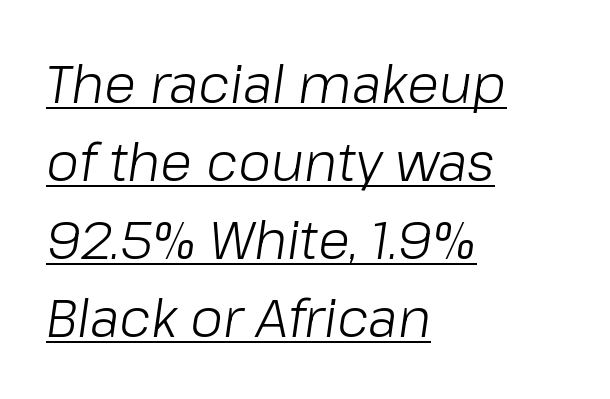
Q: Is the text bold? A: No.
Q: Is the text italic (slanted)? A: Yes, it leans right by about 8 degrees.
Q: Is the text underlined? A: Yes.
Q: How is the paragraph aligned? A: Left-aligned.
Q: Is the spacing between letters normal or unusually wide? A: Normal.
Q: Is the spacing between lines tight, normal or loose? A: Normal.
Q: Width (condensed, normal, or wide)? A: Normal.
Q: Stroke contrast? A: Low.
Q: x-height? A: Medium.
Q: Monospaced? A: No.
